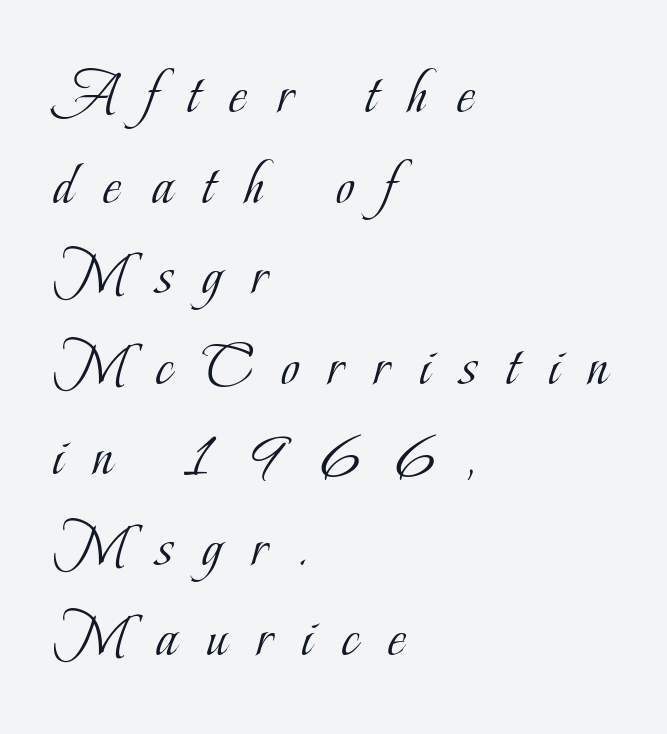
Q: Is the text bold? A: No.
Q: Is the text italic (slanted)? A: Yes.
Q: Is the typeface a serif or a sans-serif typeface? A: Serif.
Q: Is the text underlined? A: No.
Q: How is the paragraph aligned? A: Left-aligned.
Q: Is the spacing between letters normal or unusually wide? A: Unusually wide.
Q: Is the spacing between lines tight, normal or loose? A: Normal.
Q: Width (condensed, normal, or wide)? A: Condensed.
Q: Stroke contrast? A: Low.
Q: x-height? A: Small.
Q: Monospaced? A: No.
